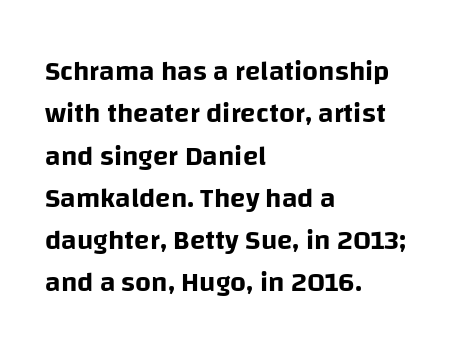
{"serif": "no", "italic": "no", "width": "normal", "stroke_contrast": "low", "x_height": "large", "monospaced": "no", "underline": "no", "align": "left", "line_spacing": "normal", "line_spacing_ratio": 1.51, "letter_spacing": "normal", "letter_spacing_em": 0.0, "glyph_px": 28}
